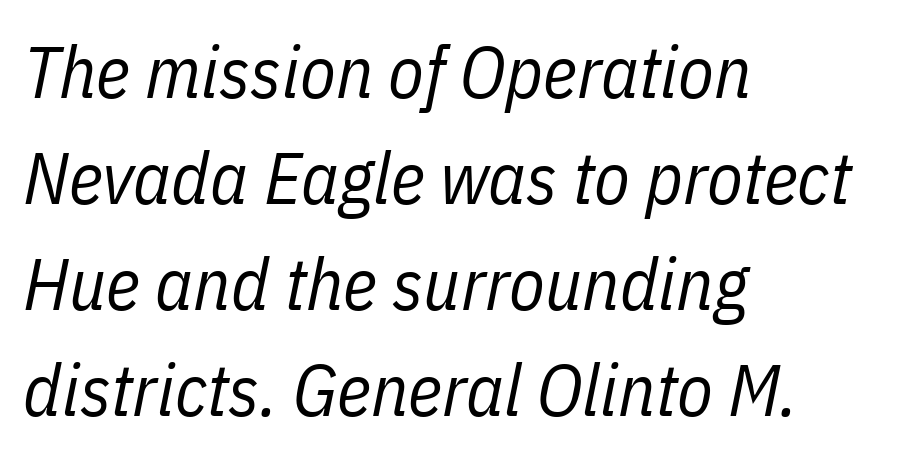
{"italic": "yes", "lean": "right", "slant_degrees": 11, "bold": "no", "weight": "regular", "width": "condensed", "stroke_contrast": "low", "x_height": "medium", "monospaced": "no", "underline": "no", "align": "left", "line_spacing": "normal", "line_spacing_ratio": 1.45, "letter_spacing": "normal", "letter_spacing_em": 0.0, "glyph_px": 73}
